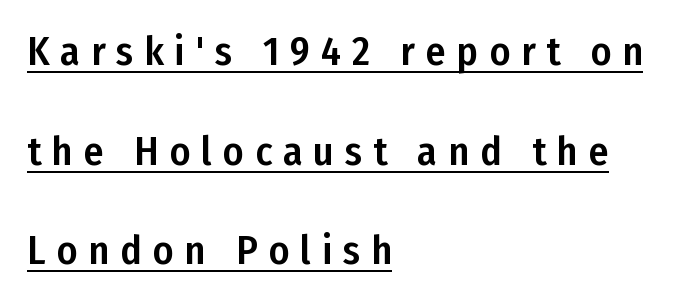
A classic flush-left, rag-right setting is used for this passage. The letters advance in unequal steps, a hallmark of proportional type. Honestly, the rows look like they've been pulled way apart. Is there an underline? Yes — a line sits under the letters.
